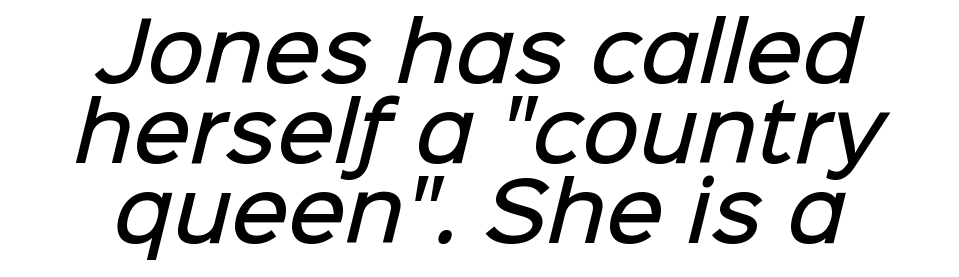
In terms of letterform style, serifs are entirely absent. A typesetter would call this zero additional tracking. Successive baselines arrive quickly, one right under another. The strip under each line holds only bare page.
